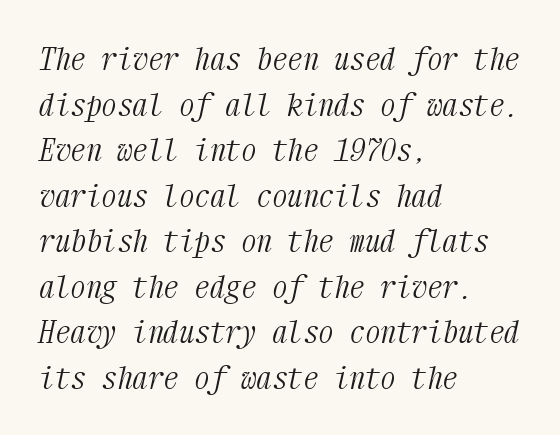
{"serif": "yes", "italic": "yes", "lean": "right", "slant_degrees": 12, "bold": "no", "weight": "light", "width": "condensed", "stroke_contrast": "medium", "x_height": "medium", "monospaced": "yes", "underline": "no", "align": "left", "line_spacing": "normal", "line_spacing_ratio": 1.47, "letter_spacing": "normal", "letter_spacing_em": 0.0, "glyph_px": 31}
